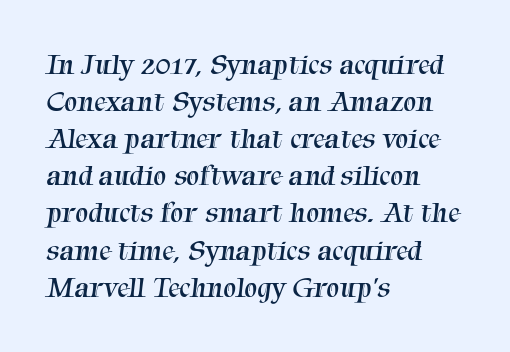
The image shows 29 px regular-weight serif type; set left-aligned, normal line spacing (1.28x), normal letter spacing, not underlined; medium stroke contrast and a medium x-height.
